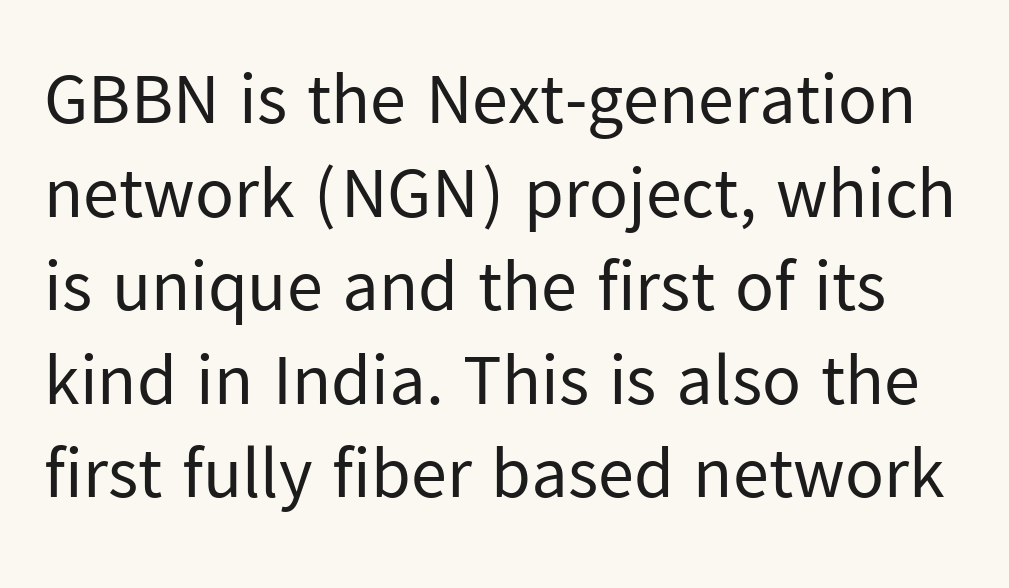
Proportional: the letters do not fall into vertical columns. Each stroke keeps to a modest, everyday thickness or less. Only glyphs here, with clear space below each row. Successive baselines arrive at the customary interval.
